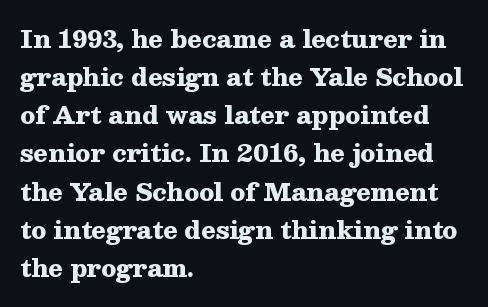
Any mark beneath the type? The region is blank. The letters stand upright; this is a roman face. The type is set solid horizontally, with unmodified tracking. Which margin do the lines hug? The left one — the right edge is uneven. The rendering uses a bold face; every stroke is thick and dark.
